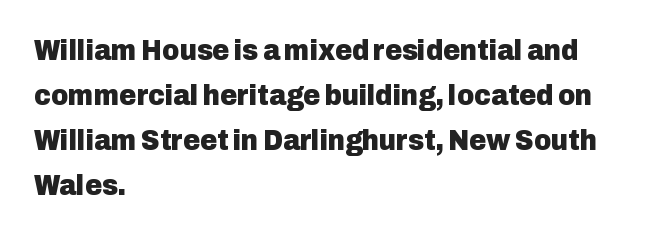
{"serif": "no", "italic": "no", "bold": "yes", "weight": "heavy", "width": "normal", "stroke_contrast": "low", "x_height": "medium", "monospaced": "no", "underline": "no", "align": "left", "line_spacing": "normal", "line_spacing_ratio": 1.55, "letter_spacing": "normal", "letter_spacing_em": 0.0, "glyph_px": 29}
